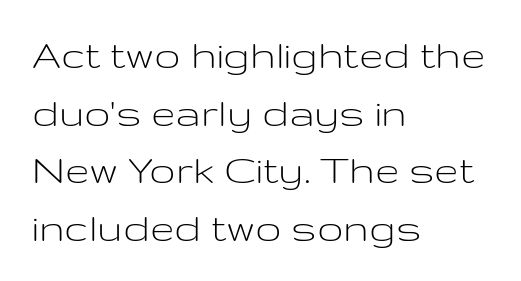
{"serif": "no", "italic": "no", "bold": "no", "weight": "light", "width": "wide", "stroke_contrast": "low", "x_height": "medium", "monospaced": "no", "underline": "no", "align": "left", "line_spacing": "normal", "line_spacing_ratio": 1.31, "letter_spacing": "normal", "letter_spacing_em": 0.0, "glyph_px": 44}
